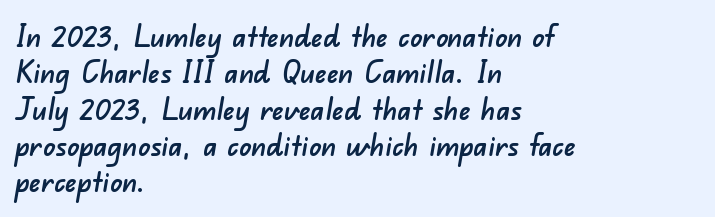
{"serif": "no", "width": "normal", "stroke_contrast": "low", "x_height": "small", "monospaced": "no", "underline": "no", "align": "left", "line_spacing_ratio": 1.21, "letter_spacing": "normal", "letter_spacing_em": 0.0, "glyph_px": 30}
